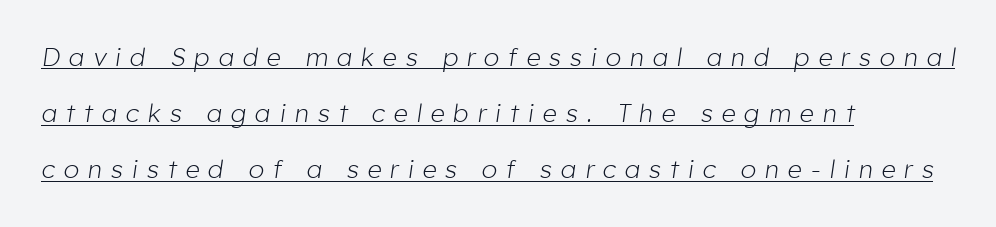
The image shows 25 px text type, italic (leaning right); set left-aligned, loose line spacing (2.25x), unusually wide letter spacing (+0.36 em), underlined.
